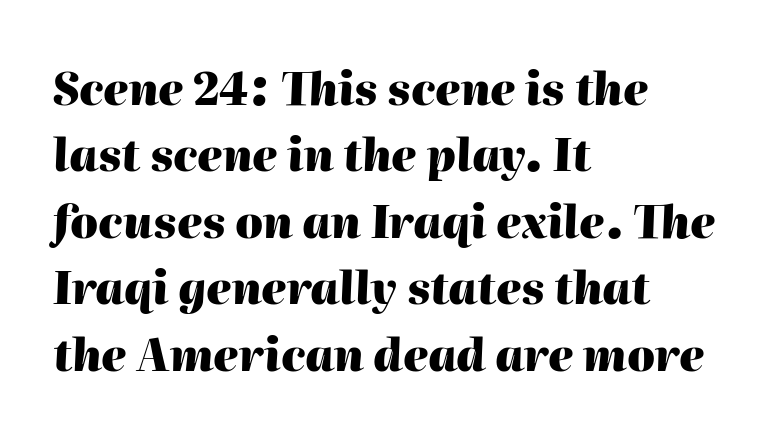
{"italic": "yes", "lean": "right", "slant_degrees": 2, "bold": "yes", "weight": "heavy", "width": "normal", "stroke_contrast": "high", "x_height": "medium", "monospaced": "no", "underline": "no", "align": "left", "line_spacing": "normal", "line_spacing_ratio": 1.51, "letter_spacing": "normal", "letter_spacing_em": 0.0, "glyph_px": 44}
